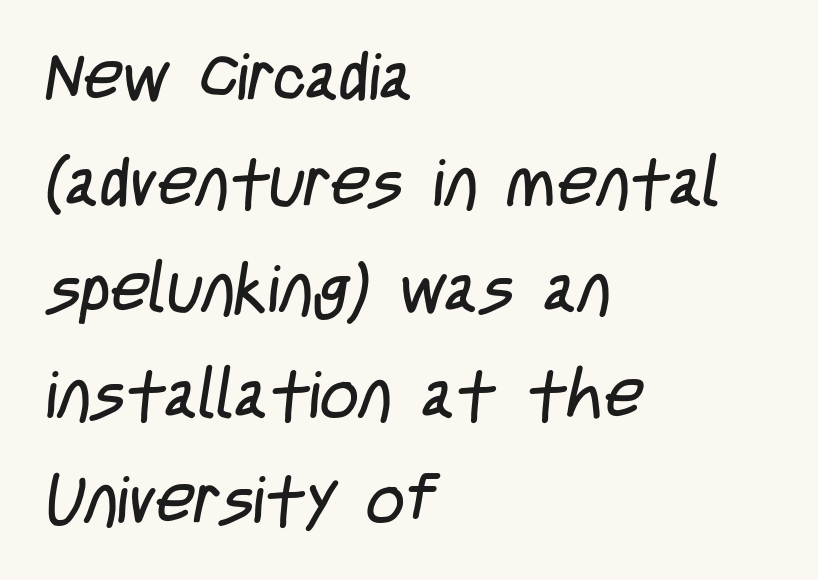
The image shows 67 px regular-weight, condensed sans-serif type; set left-aligned, normal line spacing (1.58x), normal letter spacing, not underlined; low stroke contrast and a large x-height.
